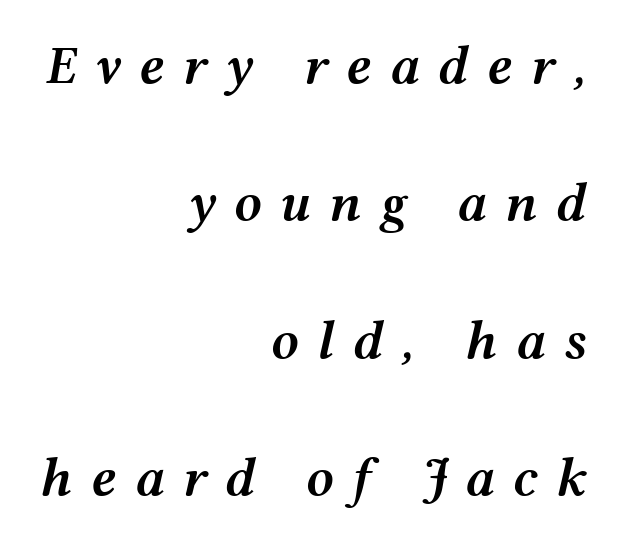
Q: Is the text bold? A: Semi-bold.
Q: Is the text italic (slanted)? A: Yes, it leans right by about 12 degrees.
Q: Is the text underlined? A: No.
Q: How is the paragraph aligned? A: Right-aligned.
Q: Is the spacing between letters normal or unusually wide? A: Unusually wide.
Q: Is the spacing between lines tight, normal or loose? A: Loose.
Q: Width (condensed, normal, or wide)? A: Wide.
Q: Stroke contrast? A: Medium.
Q: x-height? A: Medium.
Q: Monospaced? A: No.
